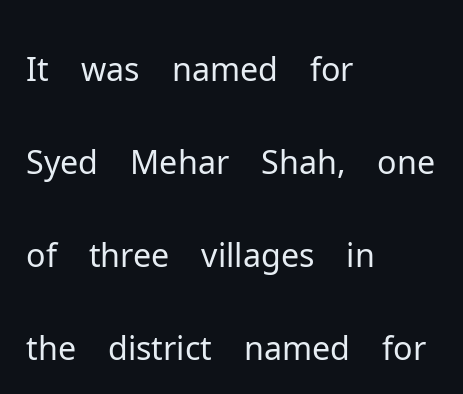
The image shows 66 px light sans-serif type, upright; set left-aligned, normal line spacing (1.41x), normal letter spacing, not underlined; low stroke contrast and a medium x-height.
